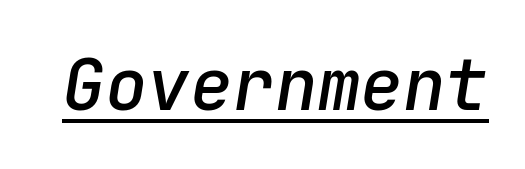
The image shows 71 px semibold type, italic (leaning right), monospaced; set normal letter spacing, underlined; low stroke contrast and a medium x-height.
